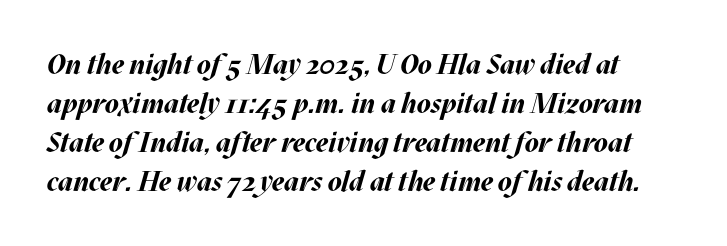
Q: Is the text bold? A: Yes.
Q: Is the text italic (slanted)? A: Yes, it leans right by about 17 degrees.
Q: Is the text underlined? A: No.
Q: Is the spacing between letters normal or unusually wide? A: Normal.
Q: Is the spacing between lines tight, normal or loose? A: Normal.
Q: Width (condensed, normal, or wide)? A: Normal.
Q: Stroke contrast? A: Medium.
Q: x-height? A: Large.
Q: Monospaced? A: No.
